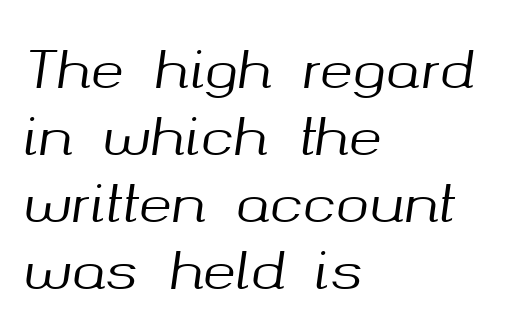
{"italic": "yes", "lean": "right", "slant_degrees": 8, "width": "normal", "stroke_contrast": "medium", "x_height": "medium", "monospaced": "no", "underline": "no", "align": "left", "line_spacing": "normal", "line_spacing_ratio": 1.34, "letter_spacing": "normal", "letter_spacing_em": 0.0, "glyph_px": 50}
